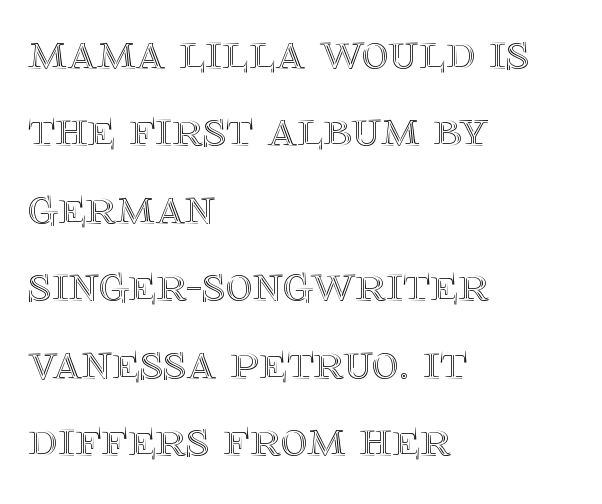
{"italic": "no", "width": "normal", "x_height": "large", "monospaced": "no", "underline": "no", "align": "left", "line_spacing": "normal", "line_spacing_ratio": 1.49, "letter_spacing": "normal", "letter_spacing_em": 0.0, "glyph_px": 52}
